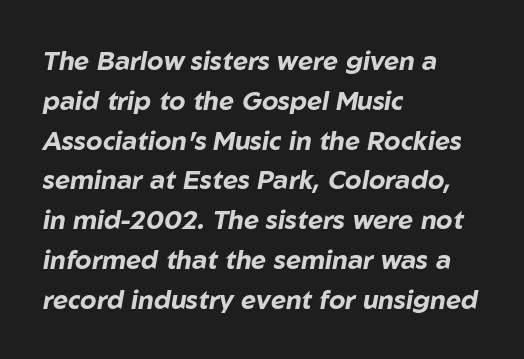
Q: Is the text bold? A: Yes.
Q: Is the text italic (slanted)? A: Yes, it leans right by about 10 degrees.
Q: Is the text underlined? A: No.
Q: How is the paragraph aligned? A: Left-aligned.
Q: Is the spacing between letters normal or unusually wide? A: Normal.
Q: Is the spacing between lines tight, normal or loose? A: Normal.
